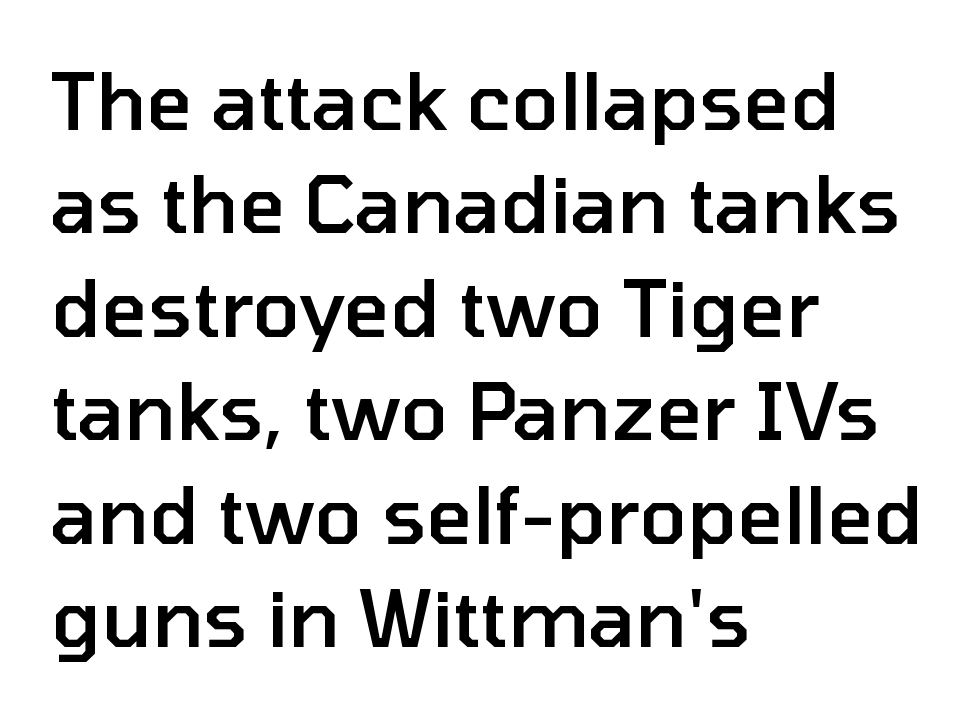
The image shows 79 px semibold sans-serif type, upright; set left-aligned, normal line spacing (1.31x), normal letter spacing, not underlined; low stroke contrast and a medium x-height.
